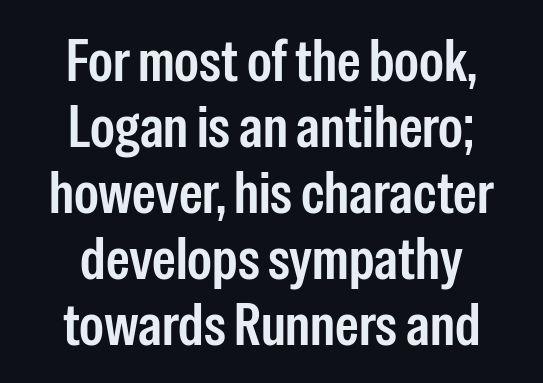
The image shows 60 px condensed sans-serif type, upright; set centered, tight line spacing (1.1x), normal letter spacing, not underlined; low stroke contrast and a medium x-height.
